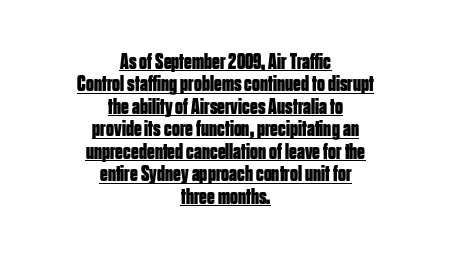
Compared with an ordinary text face, these strokes are far heavier — a full bold. This rendering features underlined lettering. A typesetter would mark this as roman, not italic. Both edges are ragged and mirror each other, which tells us the setting is centered.
